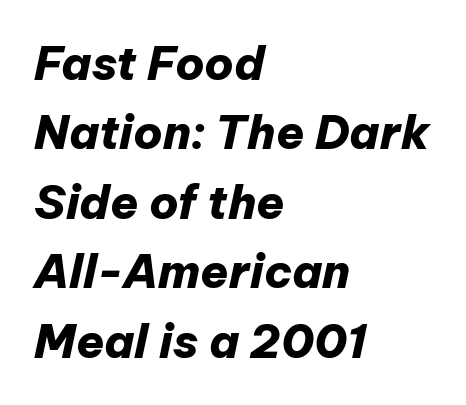
The image shows 46 px heavy type, italic (leaning right); set left-aligned, normal line spacing (1.51x), normal letter spacing, not underlined; low stroke contrast and a medium x-height.
